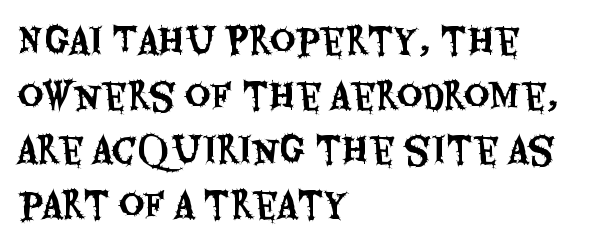
{"serif": "no", "italic": "no", "width": "condensed", "stroke_contrast": "medium", "x_height": "large", "monospaced": "no", "underline": "no", "align": "left", "line_spacing": "normal", "line_spacing_ratio": 1.56, "letter_spacing": "normal", "letter_spacing_em": 0.0, "glyph_px": 35}
